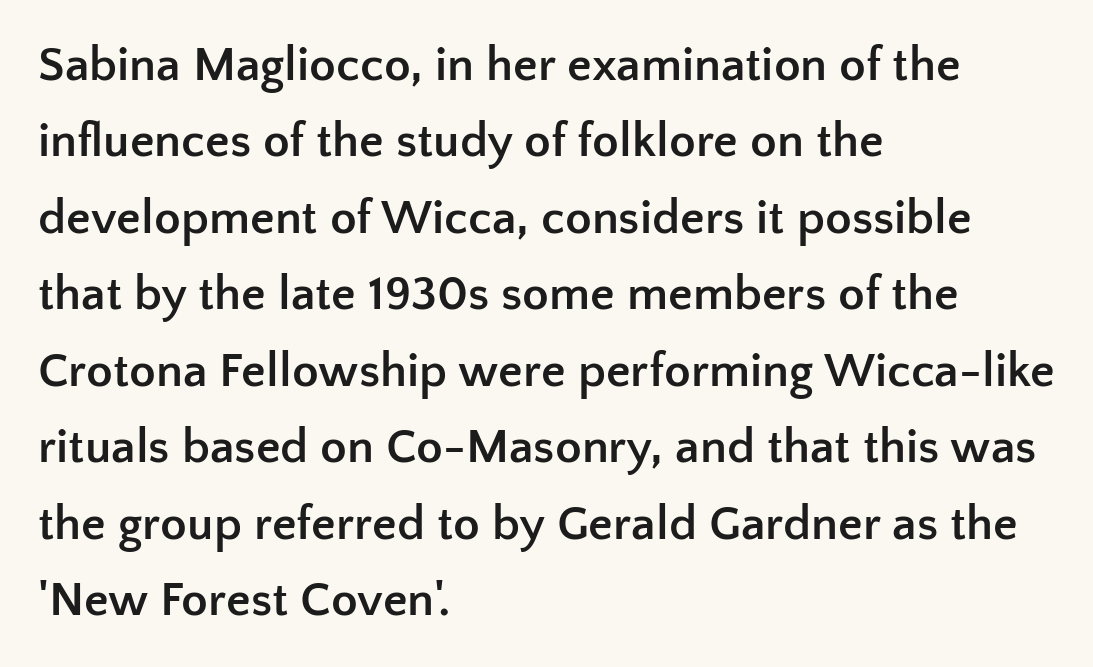
Q: Is the text bold? A: Yes.
Q: Is the text italic (slanted)? A: No, it is upright.
Q: Is the typeface a serif or a sans-serif typeface? A: Sans-serif.
Q: Is the text underlined? A: No.
Q: How is the paragraph aligned? A: Left-aligned.
Q: Is the spacing between letters normal or unusually wide? A: Normal.
Q: Is the spacing between lines tight, normal or loose? A: Normal.
Q: Width (condensed, normal, or wide)? A: Normal.
Q: Stroke contrast? A: Low.
Q: x-height? A: Medium.
Q: Monospaced? A: No.
